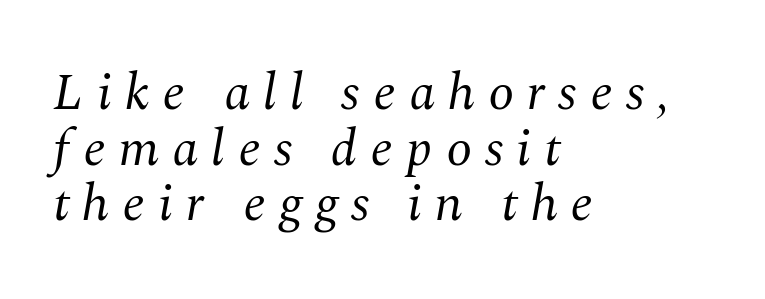
{"serif": "yes", "italic": "yes", "lean": "right", "slant_degrees": 10, "bold": "no", "weight": "regular", "width": "normal", "stroke_contrast": "medium", "x_height": "medium", "monospaced": "no", "underline": "no", "align": "left", "line_spacing": "tight", "line_spacing_ratio": 1.07, "letter_spacing": "wide", "letter_spacing_em": 0.25, "glyph_px": 52}
